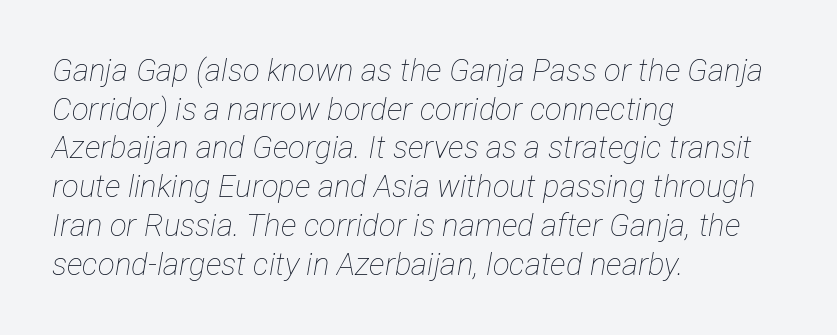
{"italic": "yes", "lean": "right", "slant_degrees": 12, "bold": "no", "weight": "thin", "width": "condensed", "stroke_contrast": "low", "x_height": "medium", "monospaced": "no", "underline": "no", "align": "left", "line_spacing": "normal", "line_spacing_ratio": 1.25, "letter_spacing": "normal", "letter_spacing_em": 0.0, "glyph_px": 31}
